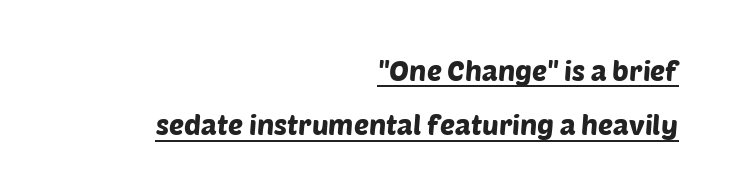
{"serif": "no", "width": "normal", "stroke_contrast": "low", "x_height": "large", "monospaced": "no", "underline": "yes", "align": "right", "line_spacing": "loose", "line_spacing_ratio": 1.94, "letter_spacing": "normal", "letter_spacing_em": 0.0, "glyph_px": 28}
